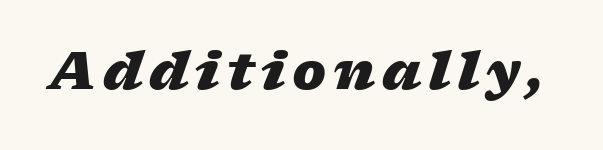
The image shows 51 px heavy, wide type, italic (leaning right); set not underlined; low stroke contrast and a medium x-height.
